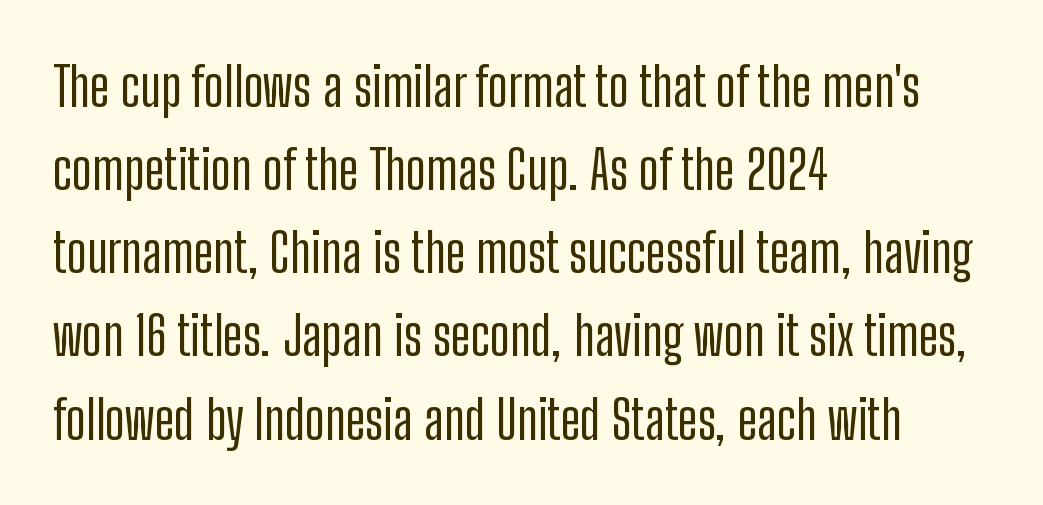
Check under the words: just untouched page. Spacing verdict: proportional, widths tailored to each character. The characters display no serif detailing; their extremities are plain. Successive baselines arrive at the customary interval. Rendered with straight, roman letterforms.
